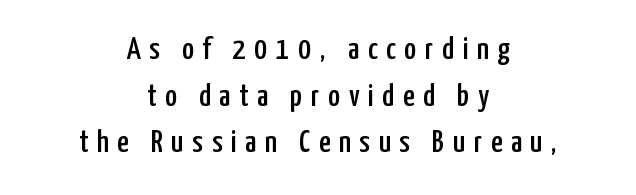
The image shows 32 px condensed sans-serif type, upright; set centered, normal line spacing (1.46x), unusually wide letter spacing (+0.27 em), not underlined; low stroke contrast and a medium x-height.
